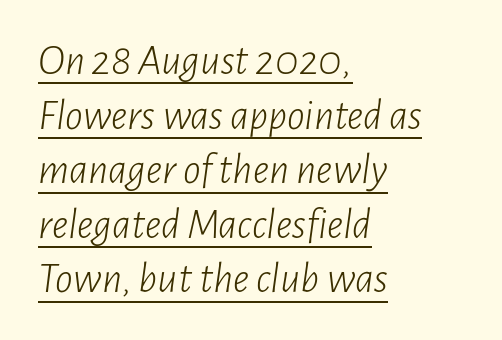
A typographer would call this underscored text. Spacing between characters is what you'd get straight out of the box. Slanted lettering throughout. Where is the straight margin? On the left.
